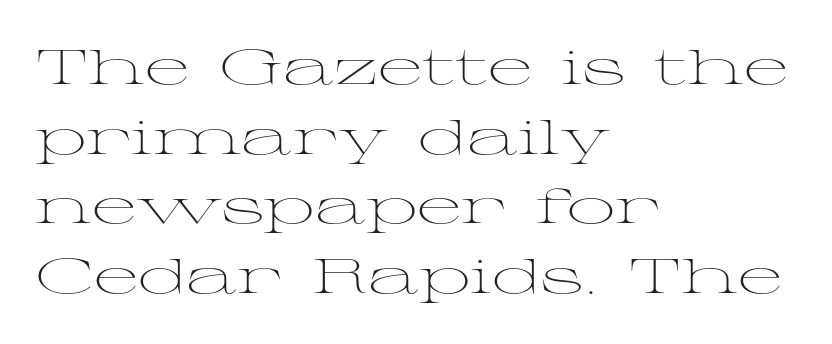
Q: Is the text bold? A: No.
Q: Is the text italic (slanted)? A: No, it is upright.
Q: Is the typeface a serif or a sans-serif typeface? A: Serif.
Q: Is the text underlined? A: No.
Q: How is the paragraph aligned? A: Left-aligned.
Q: Is the spacing between letters normal or unusually wide? A: Normal.
Q: Is the spacing between lines tight, normal or loose? A: Normal.
Q: Width (condensed, normal, or wide)? A: Wide.
Q: Stroke contrast? A: Medium.
Q: x-height? A: Medium.
Q: Monospaced? A: No.
